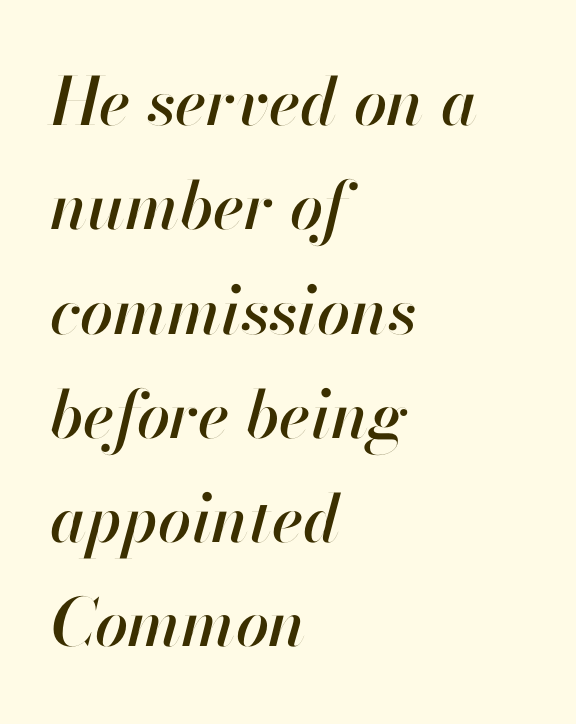
{"italic": "yes", "lean": "right", "slant_degrees": 13, "width": "normal", "stroke_contrast": "high", "x_height": "small", "monospaced": "no", "underline": "no", "align": "left", "line_spacing": "normal", "line_spacing_ratio": 1.58, "letter_spacing": "normal", "letter_spacing_em": 0.0, "glyph_px": 66}
